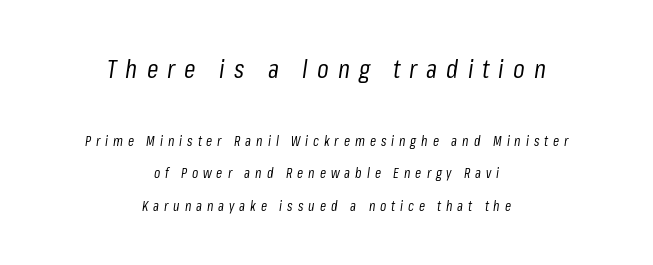
A typesetter would call this heavily tracked-out type. The weight would be labelled regular, book, light, or lighter still. The typography opts for an oblique posture over an upright one. The block of text is sparse from top to bottom, with ample space between rows.
